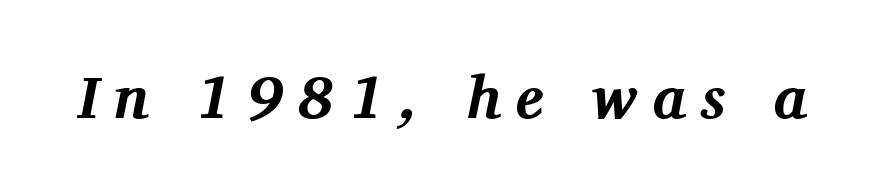
Q: Is the text bold? A: Yes.
Q: Is the text italic (slanted)? A: Yes, it leans right by about 11 degrees.
Q: Is the typeface a serif or a sans-serif typeface? A: Serif.
Q: Is the text underlined? A: No.
Q: Is the spacing between letters normal or unusually wide? A: Unusually wide.
Q: Width (condensed, normal, or wide)? A: Normal.
Q: Stroke contrast? A: Medium.
Q: x-height? A: Medium.
Q: Monospaced? A: No.
